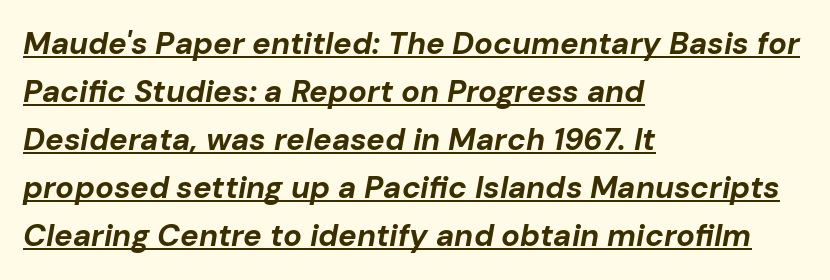
The image shows 31 px bold type, italic (leaning right); set left-aligned, normal line spacing (1.55x), normal letter spacing, underlined; low stroke contrast and a medium x-height.
